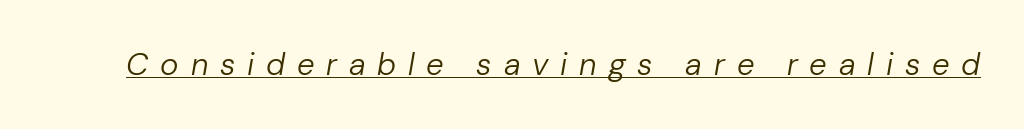
Do the characters align in a grid? No, the font is proportional. The letterforms sit at book weight or below. Italic? Definitely — the glyphs are oblique. Check the space under the baseline: a stroke is drawn there. How are the letters spaced? Widely, with obvious added tracking.
